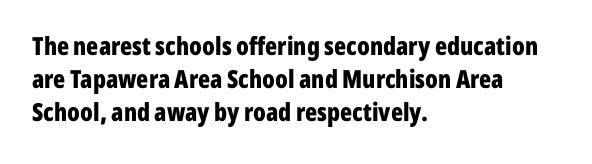
Q: Is the text bold? A: Yes.
Q: Is the text italic (slanted)? A: No, it is upright.
Q: Is the text underlined? A: No.
Q: How is the paragraph aligned? A: Left-aligned.
Q: Is the spacing between letters normal or unusually wide? A: Normal.
Q: Is the spacing between lines tight, normal or loose? A: Normal.
